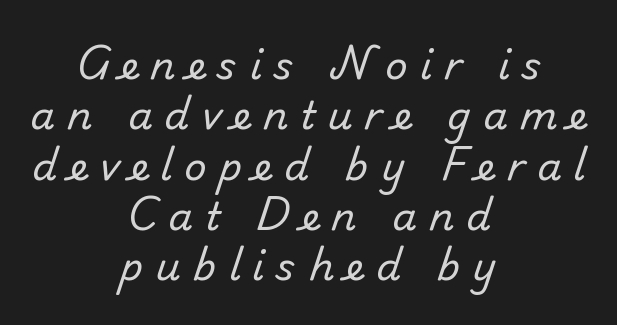
Q: Is the text bold? A: No.
Q: Is the typeface a serif or a sans-serif typeface? A: Sans-serif.
Q: Is the text underlined? A: No.
Q: How is the paragraph aligned? A: Centered.
Q: Is the spacing between letters normal or unusually wide? A: Unusually wide.
Q: Is the spacing between lines tight, normal or loose? A: Normal.
Q: Width (condensed, normal, or wide)? A: Normal.
Q: Stroke contrast? A: Low.
Q: x-height? A: Small.
Q: Monospaced? A: No.
